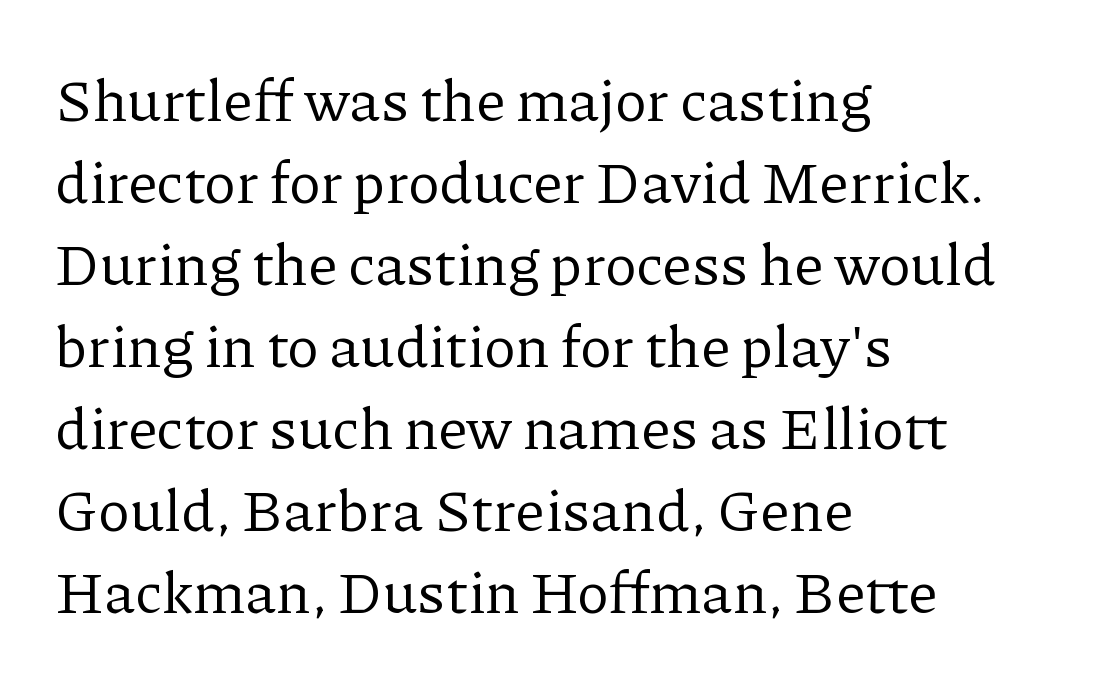
The image shows 59 px regular-weight serif type, upright; set left-aligned, normal line spacing (1.39x), normal letter spacing, not underlined; low stroke contrast and a medium x-height.
